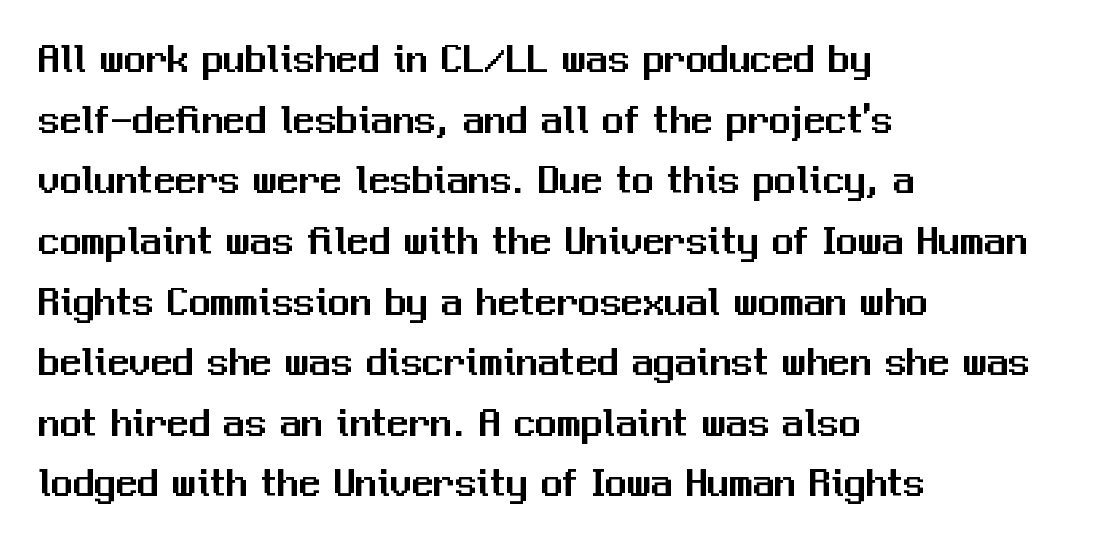
Q: Is the text italic (slanted)? A: No, it is upright.
Q: Is the typeface a serif or a sans-serif typeface? A: Sans-serif.
Q: Is the text underlined? A: No.
Q: How is the paragraph aligned? A: Left-aligned.
Q: Is the spacing between letters normal or unusually wide? A: Normal.
Q: Is the spacing between lines tight, normal or loose? A: Normal.
Q: Width (condensed, normal, or wide)? A: Normal.
Q: Stroke contrast? A: Medium.
Q: x-height? A: Medium.
Q: Monospaced? A: No.
